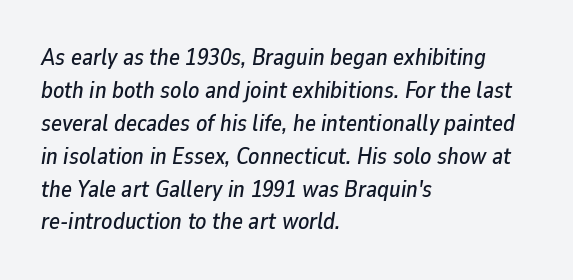
Q: Is the text italic (slanted)? A: Yes, it leans right by about 9 degrees.
Q: Is the text underlined? A: No.
Q: How is the paragraph aligned? A: Left-aligned.
Q: Is the spacing between letters normal or unusually wide? A: Normal.
Q: Is the spacing between lines tight, normal or loose? A: Normal.
